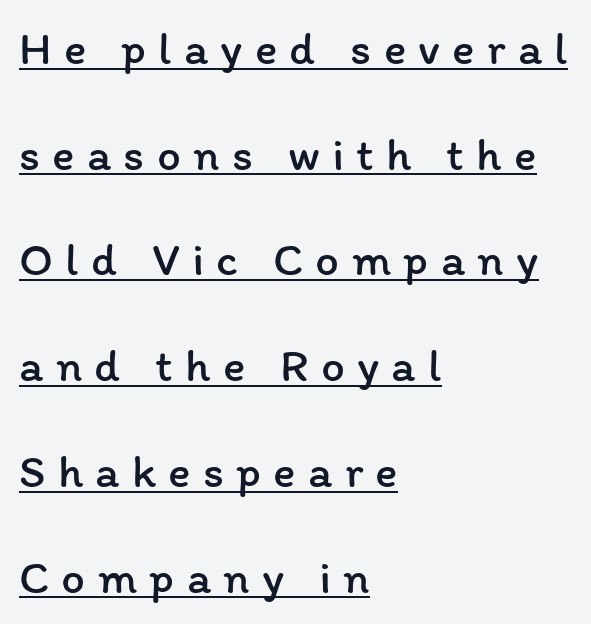
The image shows 47 px regular-weight type, upright; set left-aligned, loose line spacing (2.25x), unusually wide letter spacing (+0.26 em), underlined; low stroke contrast and a medium x-height.
